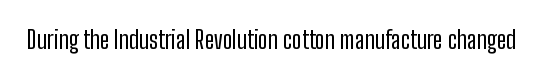
The image shows 24 px text type, upright; set normal letter spacing, not underlined.
